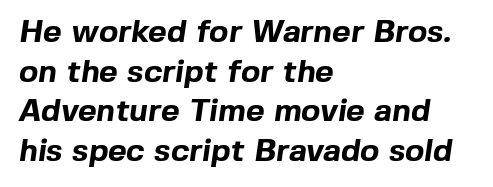
The image shows 32 px bold sans-serif type; set left-aligned, line spacing 1.24x, normal letter spacing, not underlined; a medium x-height.
